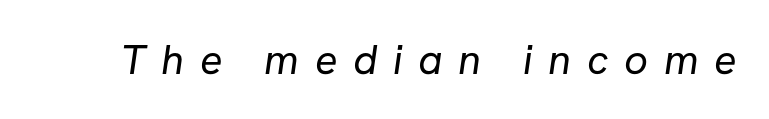
The image shows 42 px regular-weight sans-serif type; set unusually wide letter spacing (+0.37 em), not underlined; low stroke contrast and a medium x-height.
